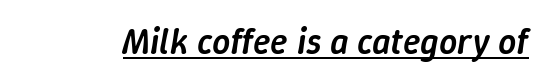
The image shows 36 px semibold type, italic (leaning right); set normal letter spacing, underlined; low stroke contrast and a medium x-height.
